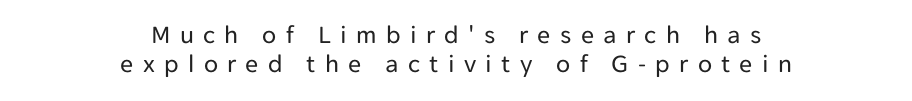
The image shows 26 px text type, upright; set centered, tight line spacing (1.1x), unusually wide letter spacing (+0.36 em), not underlined.
